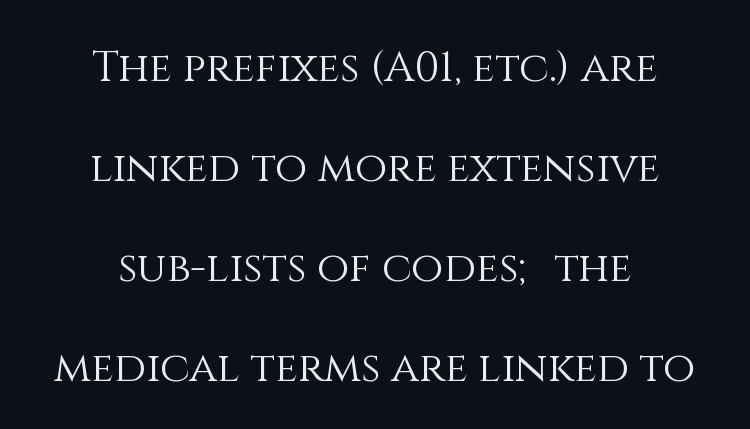
The image shows 42 px light type, upright; set centered, loose line spacing (2.38x), normal letter spacing, not underlined; medium stroke contrast and a large x-height.
